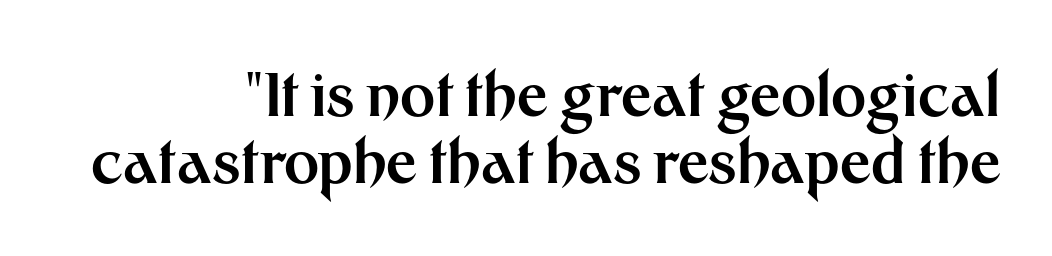
Q: Is the text bold? A: Yes.
Q: Is the text italic (slanted)? A: No, it is upright.
Q: Is the typeface a serif or a sans-serif typeface? A: Sans-serif.
Q: Is the text underlined? A: No.
Q: How is the paragraph aligned? A: Right-aligned.
Q: Is the spacing between letters normal or unusually wide? A: Normal.
Q: Is the spacing between lines tight, normal or loose? A: Tight.
Q: Width (condensed, normal, or wide)? A: Normal.
Q: Stroke contrast? A: Medium.
Q: x-height? A: Medium.
Q: Monospaced? A: No.
